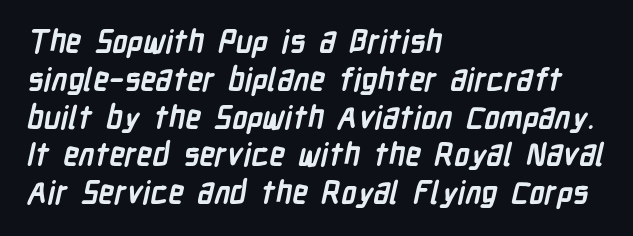
No feet cap the strokes, marking this as sans-serif type. The characters look thick and weighty, a clear bold. This sample uses plain, unmodified letter spacing. Decoration check: the copy has no underline. Visually the block forms a straight wall on the left and a jagged coastline on the right. You could not count columns in this text — the font is proportionally spaced.
